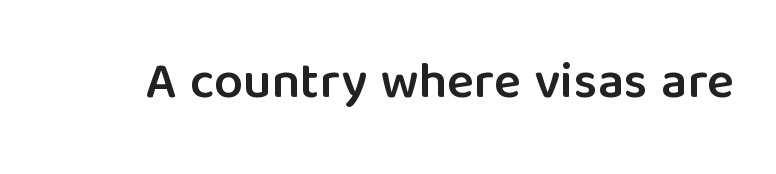
The letterforms sit shoulder to shoulder at normal distance. Note the varied advance widths — an 'i' is clearly narrower than an 'm'. Observe the absence of serifs on each vertical stroke in this sample. A semibold gives these letters moderate extra thickness, short of bold.
